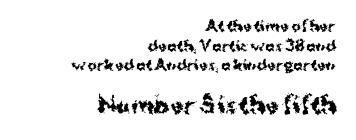
Q: Is the text bold? A: Yes.
Q: Is the text italic (slanted)? A: No, it is upright.
Q: Is the text underlined? A: No.
Q: How is the paragraph aligned? A: Right-aligned.
Q: Is the spacing between letters normal or unusually wide? A: Normal.
Q: Is the spacing between lines tight, normal or loose? A: Normal.
Q: Which block of text is set in a larger size, the first (top) or the second (bottom)? A: The second (bottom) one.
